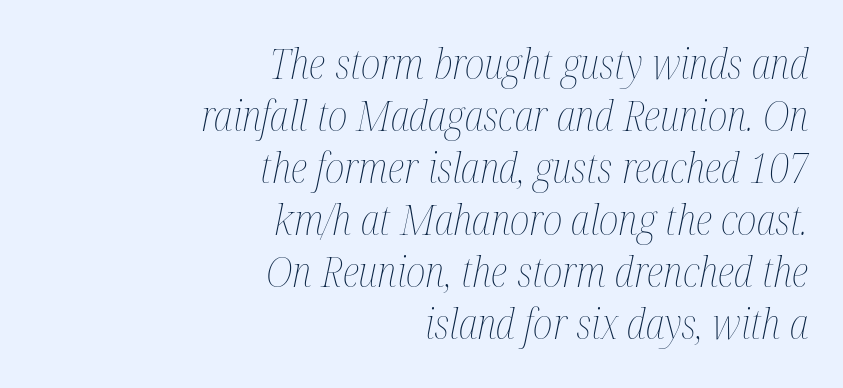
{"italic": "yes", "lean": "right", "slant_degrees": 12, "bold": "no", "weight": "thin", "width": "condensed", "stroke_contrast": "medium", "x_height": "medium", "monospaced": "no", "underline": "no", "align": "right", "line_spacing": "normal", "line_spacing_ratio": 1.27, "letter_spacing": "normal", "letter_spacing_em": 0.0, "glyph_px": 41}
